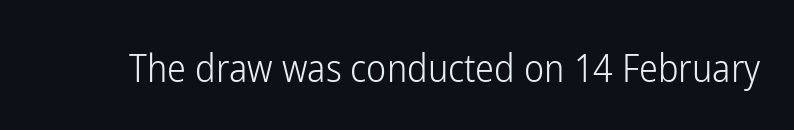
The image shows 38 px light, condensed sans-serif type, upright; set normal letter spacing, not underlined; low stroke contrast and a medium x-height.
